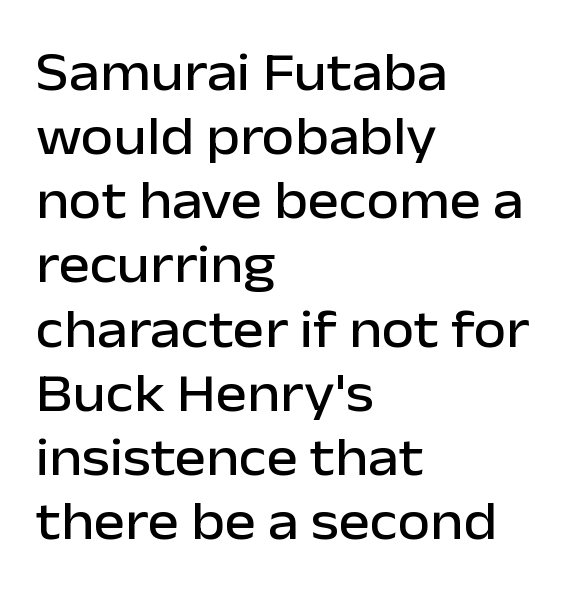
Q: Is the text italic (slanted)? A: No, it is upright.
Q: Is the typeface a serif or a sans-serif typeface? A: Sans-serif.
Q: Is the text underlined? A: No.
Q: How is the paragraph aligned? A: Left-aligned.
Q: Is the spacing between letters normal or unusually wide? A: Normal.
Q: Width (condensed, normal, or wide)? A: Normal.
Q: Stroke contrast? A: Low.
Q: x-height? A: Medium.
Q: Monospaced? A: No.
